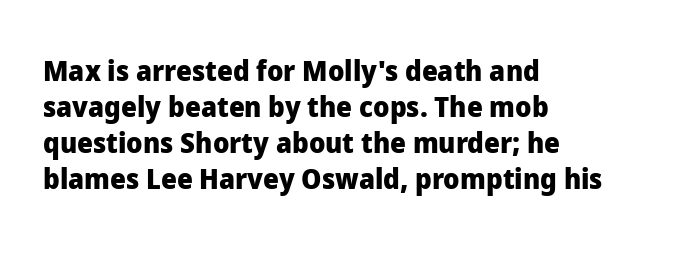
Q: Is the text bold? A: Yes.
Q: Is the text italic (slanted)? A: No, it is upright.
Q: Is the typeface a serif or a sans-serif typeface? A: Sans-serif.
Q: Is the text underlined? A: No.
Q: How is the paragraph aligned? A: Left-aligned.
Q: Is the spacing between letters normal or unusually wide? A: Normal.
Q: Is the spacing between lines tight, normal or loose? A: Normal.
Q: Width (condensed, normal, or wide)? A: Normal.
Q: Stroke contrast? A: Low.
Q: x-height? A: Medium.
Q: Monospaced? A: No.
